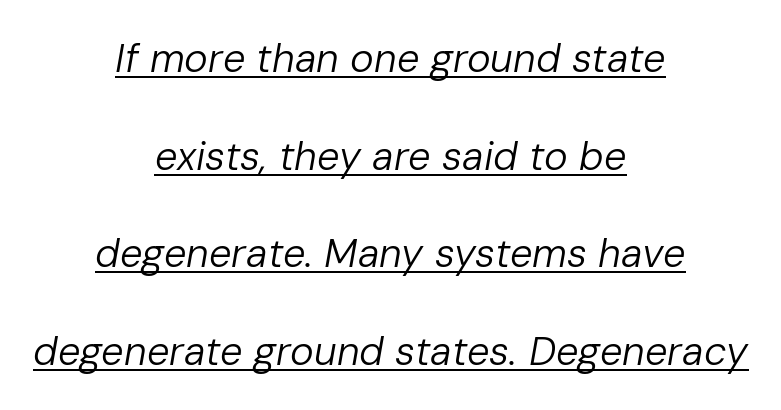
Teacher's note: observe the equal gaps on both sides — that is centered alignment. Caption: face not bold, strokes unweighted. The words here are underlined. Each new line begins a long way beneath the previous one. Would a proofreader flag this as italicized? Yes.
